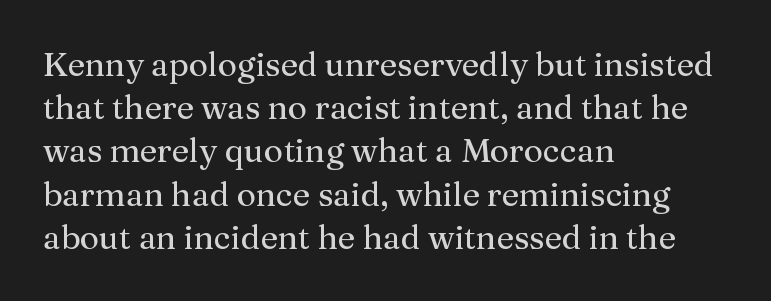
The image shows 33 px serif type, upright; set left-aligned, normal line spacing (1.31x), normal letter spacing, not underlined; medium stroke contrast and a medium x-height.
